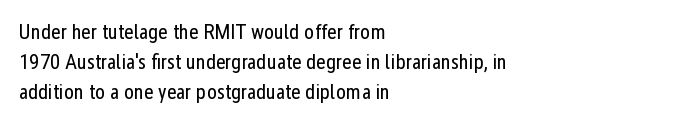
Quick note: interline space is typical. Nothing unusual about the tracking: characters are spaced as the font intends. Unmarked baselines from the first word to the last. No italicization has been applied; the sample stays upright.
